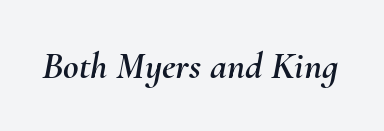
{"italic": "yes", "lean": "right", "slant_degrees": 10, "width": "normal", "stroke_contrast": "medium", "x_height": "small", "monospaced": "no", "underline": "no", "letter_spacing": "normal", "letter_spacing_em": 0.0, "glyph_px": 38}
